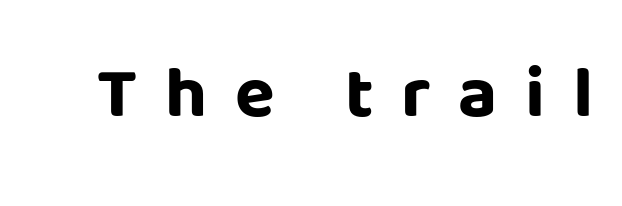
The image shows 73 px bold sans-serif type, upright; set unusually wide letter spacing (+0.38 em), not underlined; low stroke contrast and a large x-height.
